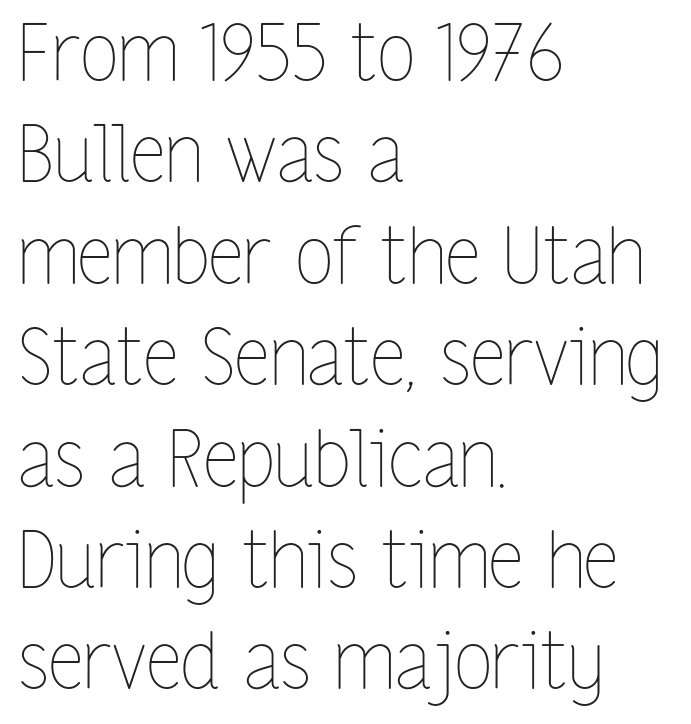
{"italic": "no", "bold": "no", "weight": "thin", "width": "condensed", "stroke_contrast": "low", "x_height": "medium", "monospaced": "no", "underline": "no", "align": "left", "line_spacing": "normal", "line_spacing_ratio": 1.3, "letter_spacing": "normal", "letter_spacing_em": 0.0, "glyph_px": 78}
